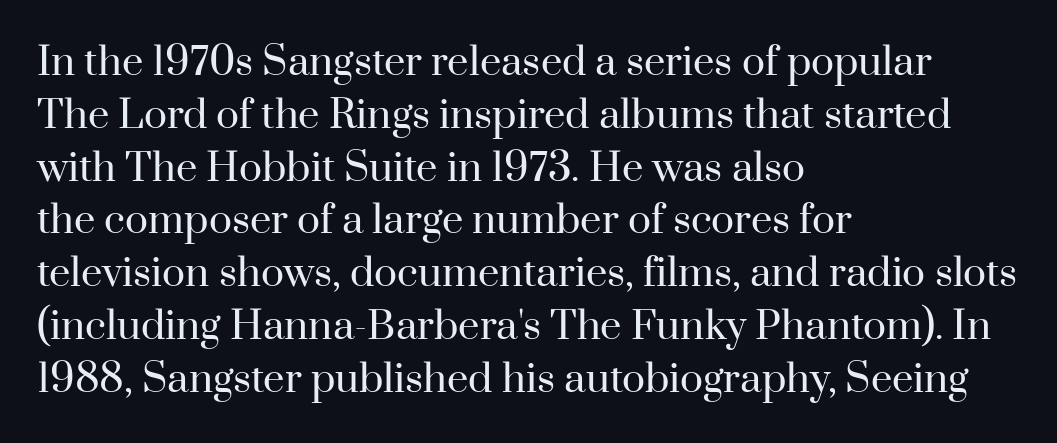
The image shows 38 px regular-weight serif type, upright; set left-aligned, normal line spacing (1.39x), normal letter spacing, not underlined; high stroke contrast and a small x-height.
